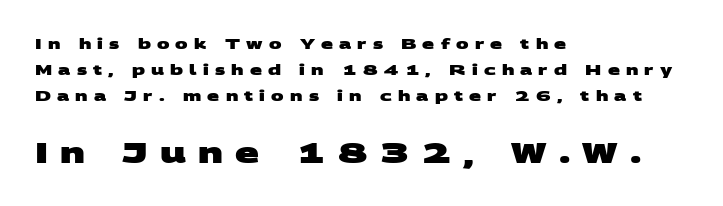
Q: Is the text bold? A: Yes.
Q: Is the typeface a serif or a sans-serif typeface? A: Sans-serif.
Q: Is the text underlined? A: No.
Q: How is the paragraph aligned? A: Left-aligned.
Q: Is the spacing between letters normal or unusually wide? A: Unusually wide.
Q: Which block of text is set in a larger size, the first (top) or the second (bottom)? A: The second (bottom) one.
Q: Width (condensed, normal, or wide)? A: Wide.
Q: Stroke contrast? A: Medium.
Q: x-height? A: Large.
Q: Monospaced? A: No.
